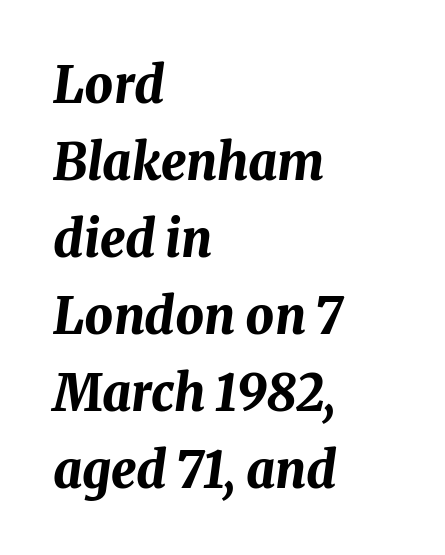
Q: Is the text bold? A: Yes.
Q: Is the text italic (slanted)? A: Yes, it leans right by about 8 degrees.
Q: Is the text underlined? A: No.
Q: How is the paragraph aligned? A: Left-aligned.
Q: Is the spacing between letters normal or unusually wide? A: Normal.
Q: Is the spacing between lines tight, normal or loose? A: Normal.
Q: Width (condensed, normal, or wide)? A: Normal.
Q: Stroke contrast? A: Medium.
Q: x-height? A: Medium.
Q: Monospaced? A: No.
